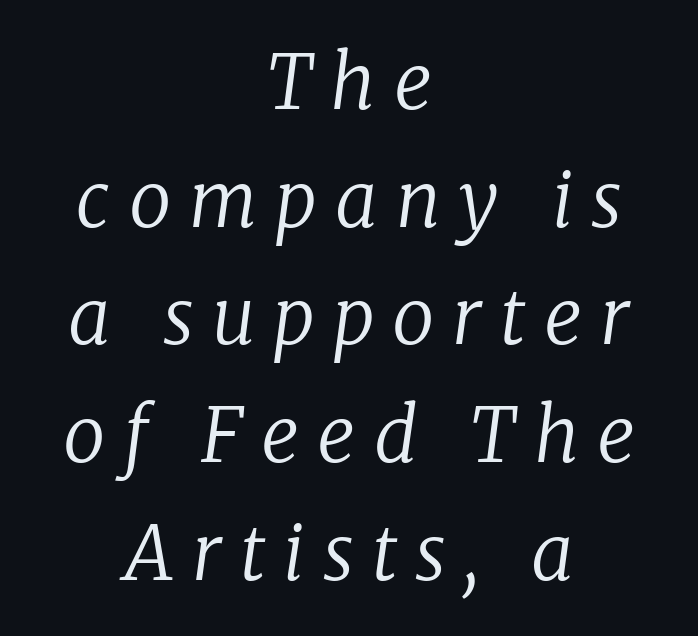
Q: Is the text bold? A: No.
Q: Is the text italic (slanted)? A: Yes, it leans right by about 8 degrees.
Q: Is the typeface a serif or a sans-serif typeface? A: Serif.
Q: Is the text underlined? A: No.
Q: How is the paragraph aligned? A: Centered.
Q: Is the spacing between letters normal or unusually wide? A: Unusually wide.
Q: Is the spacing between lines tight, normal or loose? A: Normal.
Q: Width (condensed, normal, or wide)? A: Normal.
Q: Stroke contrast? A: Low.
Q: x-height? A: Medium.
Q: Monospaced? A: No.
